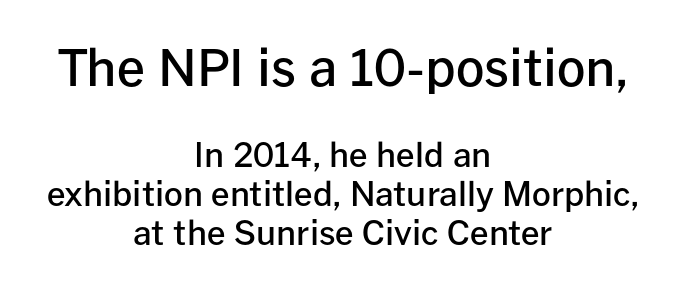
Compared with typical body copy, the letter spacing here is the same. These lines were composed using upright roman letters. Caption: upper text group enlarged, lower text group reduced. This sample has the flowing, uneven cadence of proportional lettering.
